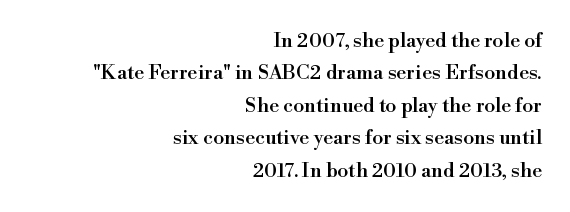
If you measured baseline to baseline, you'd find a middling distance. Observe the ordinary spacing: letters are neighbours, not strangers. Characters remain perfectly vertical along every line. Letters rest on an invisible, unmarked baseline. Where is the straight margin? On the right.
